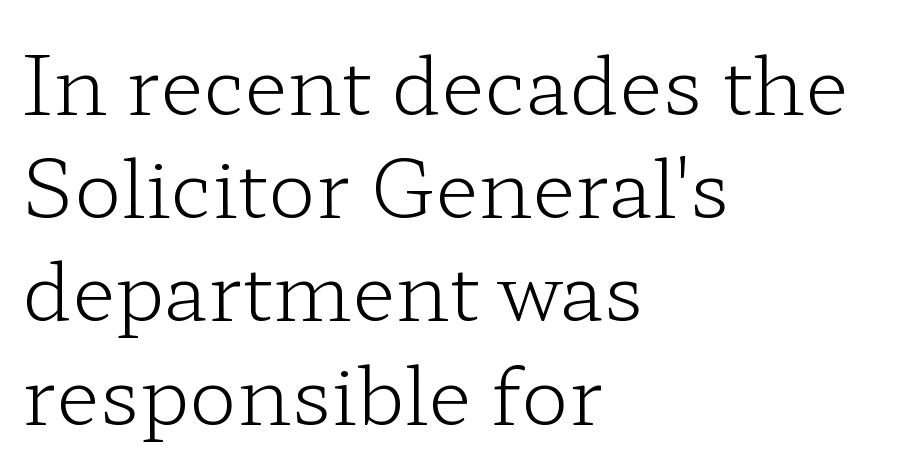
The axis of the letterforms is exactly vertical. A bare baseline throughout the passage. What's the leading like? Ordinary, nothing unusual. The letters look calm and open, with moderate or lighter stems.
